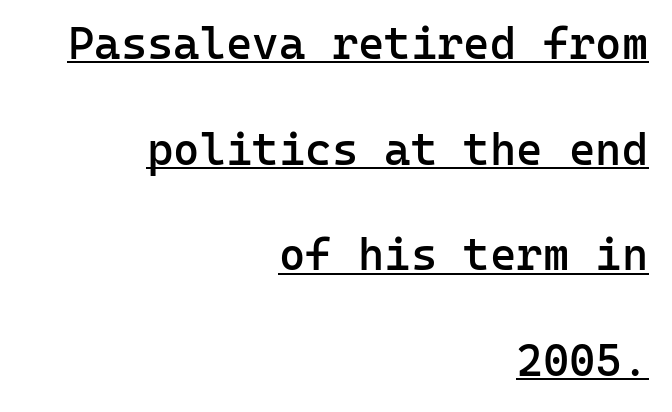
The face used here is monospaced, like something from a code editor. The sample has been set in demibold, a notch under bold. The rendering shows plain stroke endings on the letterforms — a sans-serif design. The vertical gap from one line to the next is large.
